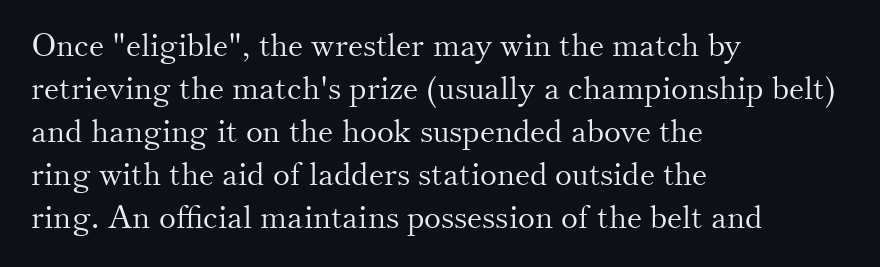
No extra tracking has been applied to these lines. Bare-footed words on every line. The text block is weighted toward the left margin, trailing off unevenly rightward. Ink coverage per letter is moderate at most. Is there any slant? The stems are plumb. Serif or sans? Serif — the stroke terminals have little feet.
